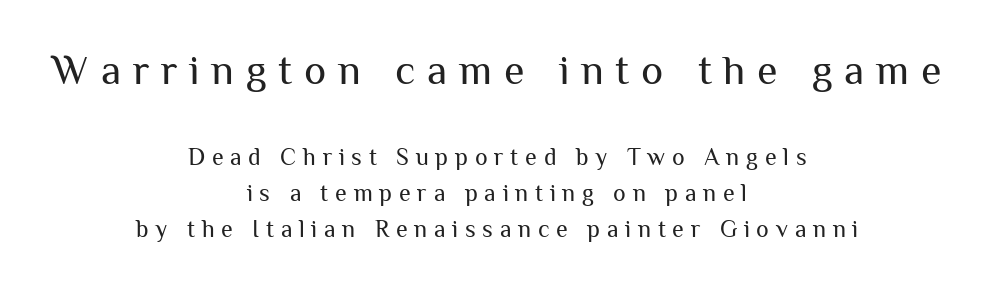
Q: Is the text bold? A: No.
Q: Is the text italic (slanted)? A: No, it is upright.
Q: Is the typeface a serif or a sans-serif typeface? A: Sans-serif.
Q: Is the text underlined? A: No.
Q: How is the paragraph aligned? A: Centered.
Q: Is the spacing between letters normal or unusually wide? A: Unusually wide.
Q: Is the spacing between lines tight, normal or loose? A: Normal.
Q: Which block of text is set in a larger size, the first (top) or the second (bottom)? A: The first (top) one.
Q: Width (condensed, normal, or wide)? A: Normal.
Q: Stroke contrast? A: Medium.
Q: x-height? A: Medium.
Q: Monospaced? A: No.
